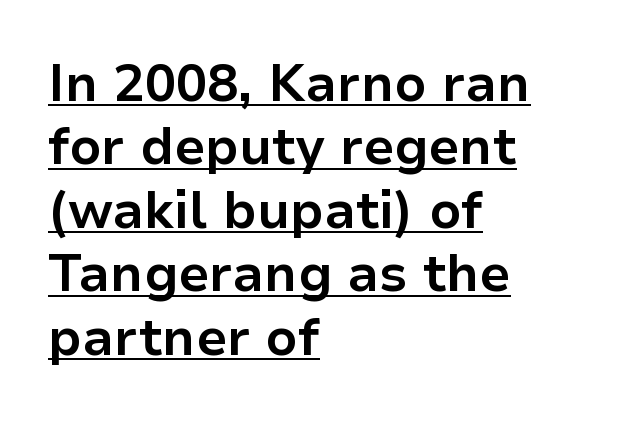
{"serif": "no", "italic": "no", "bold": "yes", "weight": "bold", "width": "normal", "stroke_contrast": "low", "x_height": "medium", "monospaced": "no", "underline": "yes", "align": "left", "line_spacing_ratio": 1.22, "letter_spacing": "normal", "letter_spacing_em": 0.0, "glyph_px": 52}
